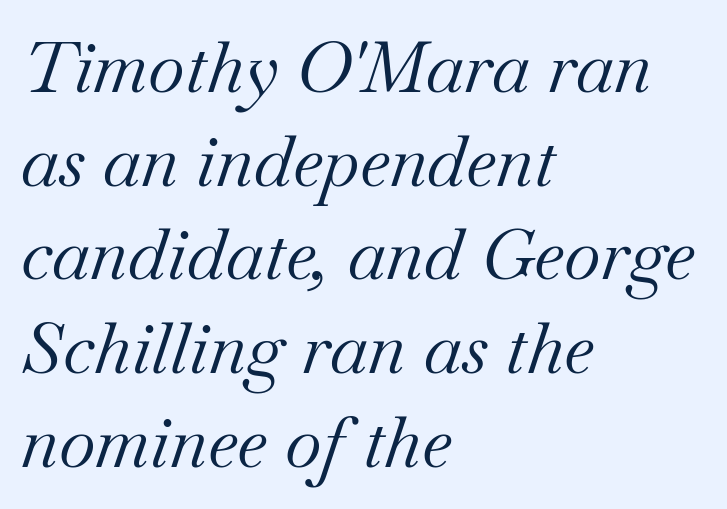
The image shows 71 px regular-weight serif type, italic (leaning right); set left-aligned, normal line spacing (1.32x), normal letter spacing, not underlined; medium stroke contrast and a small x-height.
